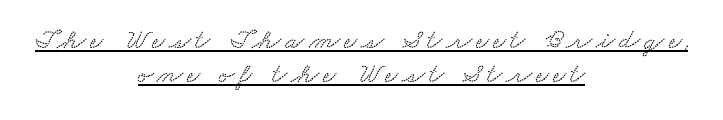
Q: Is the typeface a serif or a sans-serif typeface? A: Serif.
Q: Is the text underlined? A: Yes.
Q: How is the paragraph aligned? A: Centered.
Q: Width (condensed, normal, or wide)? A: Wide.
Q: Stroke contrast? A: Medium.
Q: x-height? A: Small.
Q: Monospaced? A: No.
